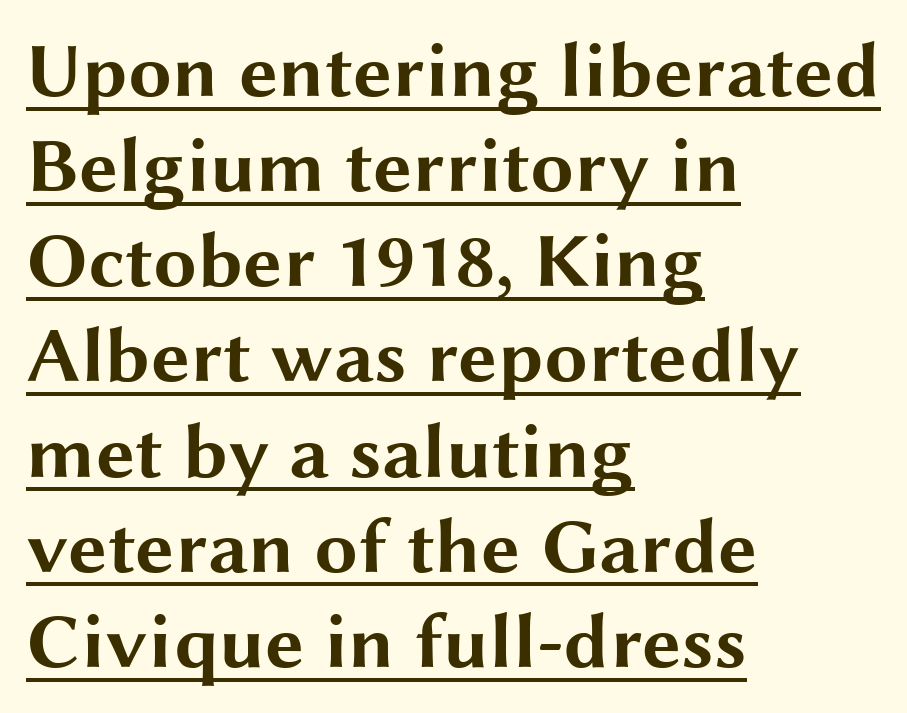
{"serif": "no", "italic": "no", "bold": "yes", "weight": "bold", "width": "wide", "stroke_contrast": "medium", "x_height": "medium", "monospaced": "no", "underline": "yes", "align": "left", "line_spacing_ratio": 1.22, "letter_spacing": "normal", "letter_spacing_em": 0.0, "glyph_px": 78}
